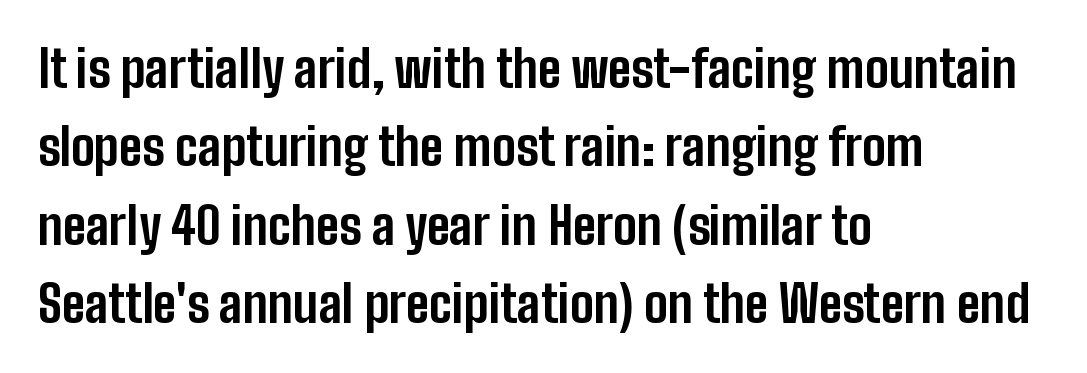
If you drew a ruler down the left edge, every line would touch it. The string is rendered with underlining switched off. Proportional: the letters do not fall into vertical columns. In terms of weight, the rendering is a true, heavy bold. The face used here is a sans, in the tradition of grotesques and geometrics. Does extra space separate the letters? No, they use regular spacing.
